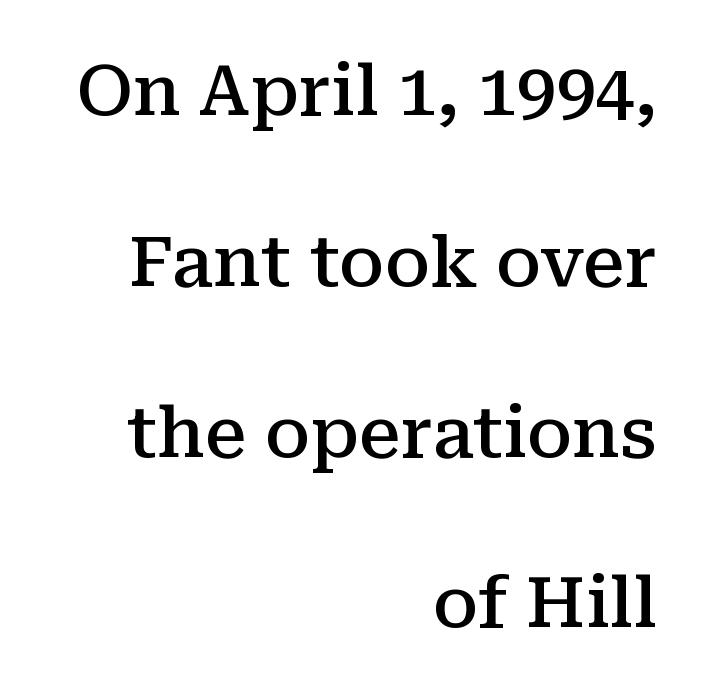
Q: Is the text bold? A: Semi-bold.
Q: Is the text italic (slanted)? A: No, it is upright.
Q: Is the typeface a serif or a sans-serif typeface? A: Serif.
Q: Is the text underlined? A: No.
Q: How is the paragraph aligned? A: Right-aligned.
Q: Is the spacing between letters normal or unusually wide? A: Normal.
Q: Is the spacing between lines tight, normal or loose? A: Loose.
Q: Width (condensed, normal, or wide)? A: Normal.
Q: Stroke contrast? A: Medium.
Q: x-height? A: Medium.
Q: Monospaced? A: No.
